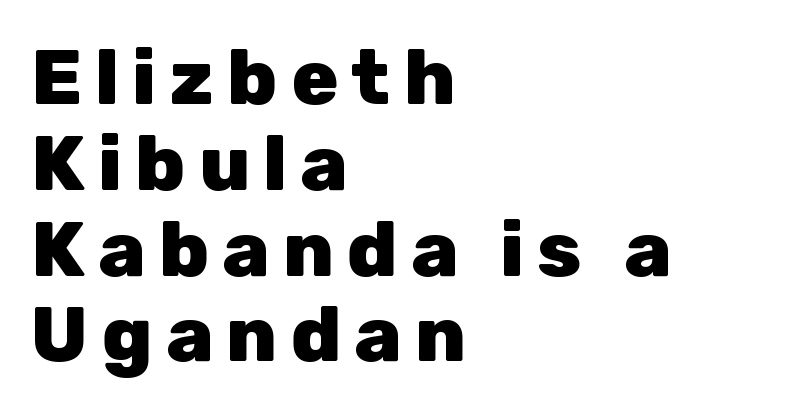
Is there much room between lines? No — they nearly touch. It's the straight-up-and-down kind of type. Alignment: flush left. On the weight axis this lands at bold, roughly 700. The passage shown is not underscored anywhere.
